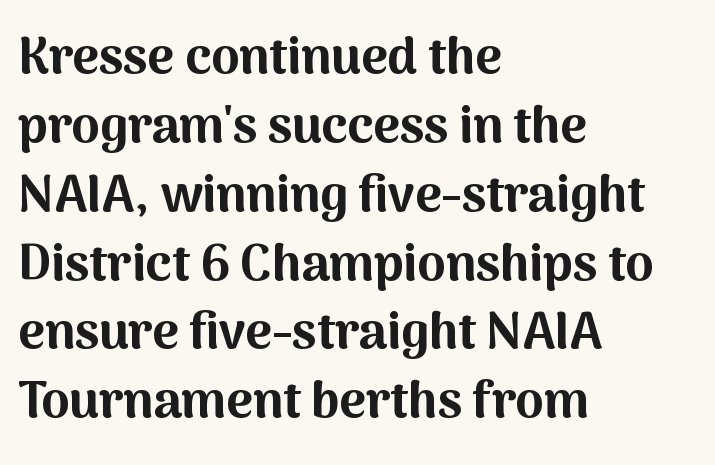
{"serif": "no", "italic": "no", "bold": "yes", "weight": "bold", "width": "normal", "stroke_contrast": "medium", "x_height": "medium", "monospaced": "no", "underline": "no", "align": "left", "line_spacing": "normal", "line_spacing_ratio": 1.35, "letter_spacing": "normal", "letter_spacing_em": 0.0, "glyph_px": 51}
